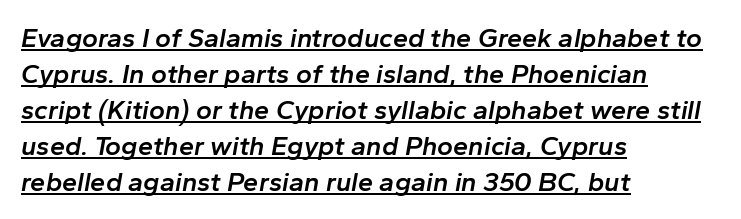
Q: Is the text bold? A: Semi-bold.
Q: Is the text italic (slanted)? A: Yes, it leans right by about 10 degrees.
Q: Is the text underlined? A: Yes.
Q: How is the paragraph aligned? A: Left-aligned.
Q: Is the spacing between letters normal or unusually wide? A: Normal.
Q: Is the spacing between lines tight, normal or loose? A: Normal.
